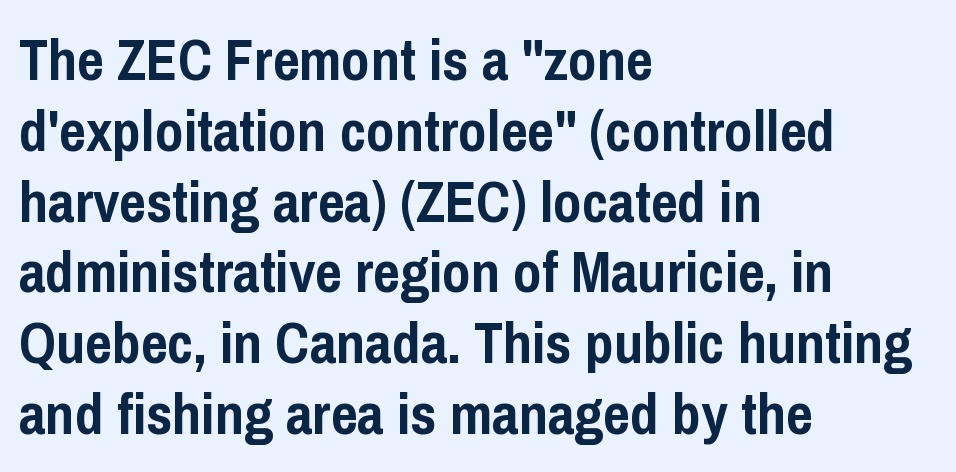
Q: Is the text bold? A: Yes.
Q: Is the text italic (slanted)? A: No, it is upright.
Q: Is the typeface a serif or a sans-serif typeface? A: Sans-serif.
Q: Is the text underlined? A: No.
Q: How is the paragraph aligned? A: Left-aligned.
Q: Is the spacing between letters normal or unusually wide? A: Normal.
Q: Width (condensed, normal, or wide)? A: Condensed.
Q: Stroke contrast? A: Low.
Q: x-height? A: Medium.
Q: Monospaced? A: No.
